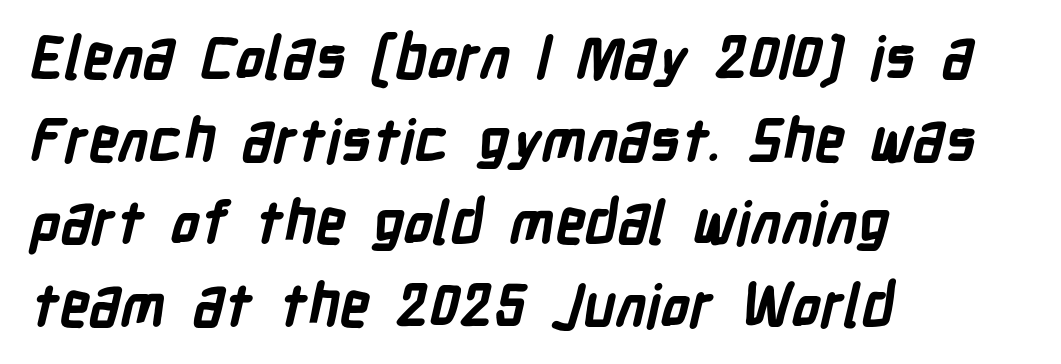
{"serif": "no", "bold": "yes", "weight": "bold", "width": "condensed", "stroke_contrast": "low", "x_height": "medium", "monospaced": "no", "underline": "no", "align": "left", "line_spacing": "normal", "line_spacing_ratio": 1.4, "letter_spacing": "normal", "letter_spacing_em": 0.0, "glyph_px": 59}
